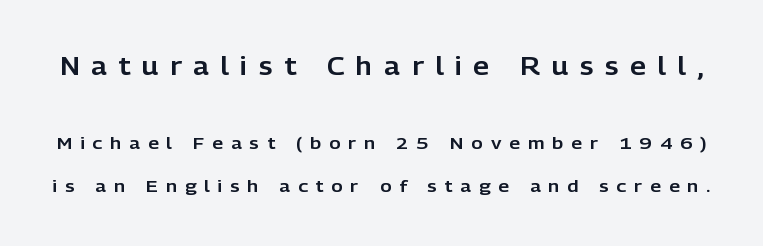
{"italic": "no", "underline": "no", "line_spacing": "loose", "line_spacing_ratio": 2.5, "letter_spacing": "wide", "letter_spacing_em": 0.47, "larger_block": "first", "size_ratio": 1.47, "glyph_px": 25}
